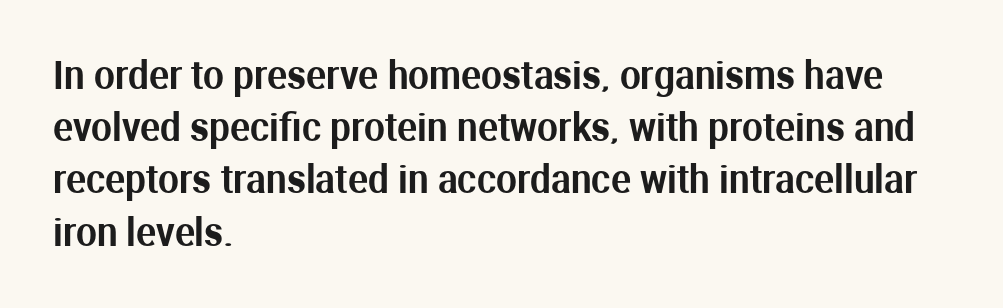
The image shows 37 px sans-serif type, upright; set left-aligned, normal line spacing (1.41x), normal letter spacing, not underlined; medium stroke contrast and a medium x-height.
